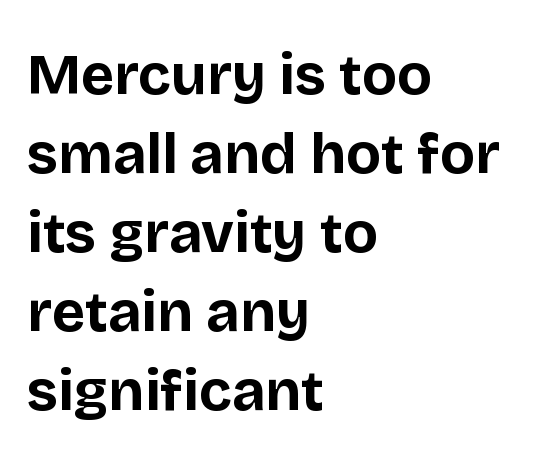
A roman cut, with each character standing at attention. The line texture is even and compact thanks to regular tracking. These lines are rendered in a variable-pitch font. Whoever set this chose a conventional vertical rhythm.
